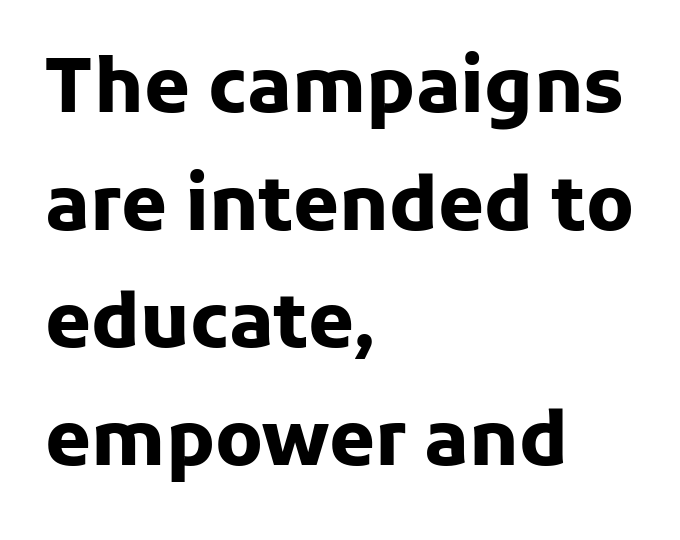
The image shows 74 px heavy sans-serif type, upright; set left-aligned, normal line spacing (1.59x), normal letter spacing, not underlined; low stroke contrast and a medium x-height.
